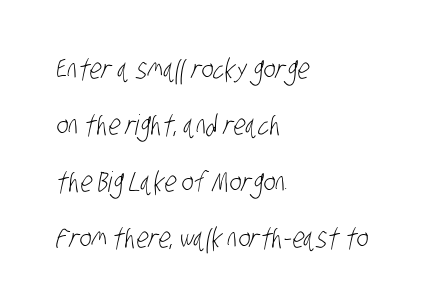
{"serif": "no", "bold": "no", "weight": "light", "width": "condensed", "stroke_contrast": "low", "x_height": "large", "monospaced": "no", "underline": "no", "align": "left", "line_spacing": "loose", "line_spacing_ratio": 2.01, "letter_spacing": "normal", "letter_spacing_em": 0.0, "glyph_px": 28}
